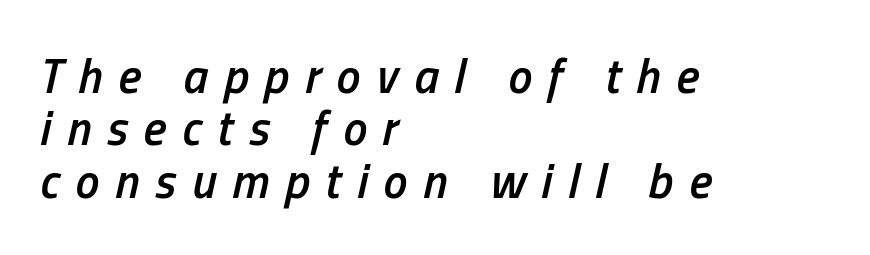
Q: Is the text bold? A: Semi-bold.
Q: Is the text italic (slanted)? A: Yes, it leans right by about 13 degrees.
Q: Is the text underlined? A: No.
Q: How is the paragraph aligned? A: Left-aligned.
Q: Is the spacing between letters normal or unusually wide? A: Unusually wide.
Q: Is the spacing between lines tight, normal or loose? A: Tight.
Q: Width (condensed, normal, or wide)? A: Condensed.
Q: Stroke contrast? A: Low.
Q: x-height? A: Medium.
Q: Monospaced? A: No.
